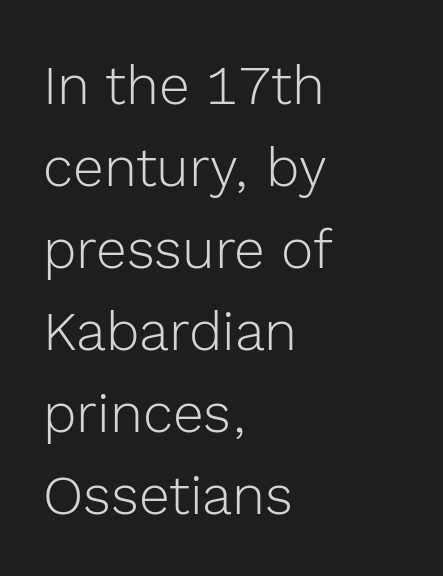
Letter spacing: default. When letters stand straight like this, we call the style roman or upright. The rag falls on the right side of this text block. Varying glyph widths throughout — classic text-font behaviour. Regarding leading, the lines here are spaced in the standard way.
